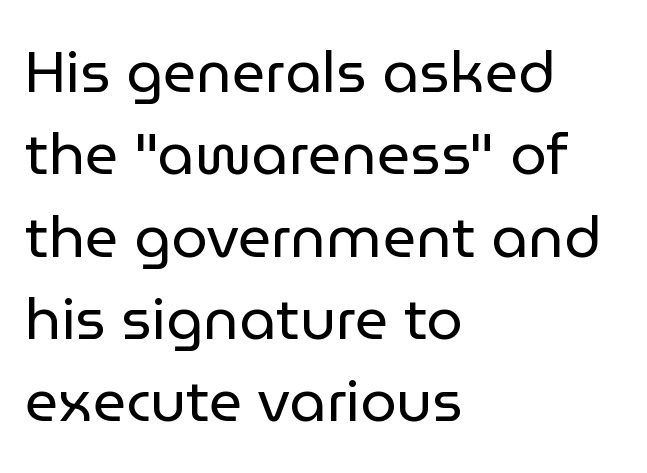
Horizontal alignment here is leftward, the default for most running prose. Rows of type keep a routine distance in the vertical direction. Varying glyph widths throughout — classic text-font behaviour. Anything drawn beneath the words? Only blank space. The rendering shows plain stroke endings on the letterforms — a sans-serif design.
